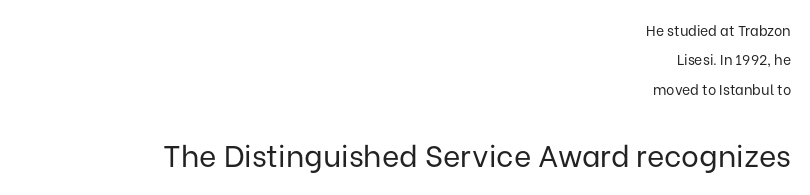
{"serif": "no", "italic": "no", "bold": "no", "weight": "regular", "width": "normal", "stroke_contrast": "low", "x_height": "medium", "monospaced": "no", "underline": "no", "align": "right", "line_spacing": "loose", "line_spacing_ratio": 2.1, "letter_spacing": "normal", "letter_spacing_em": 0.0, "larger_block": "second", "size_ratio": 2.14, "glyph_px": 30}
